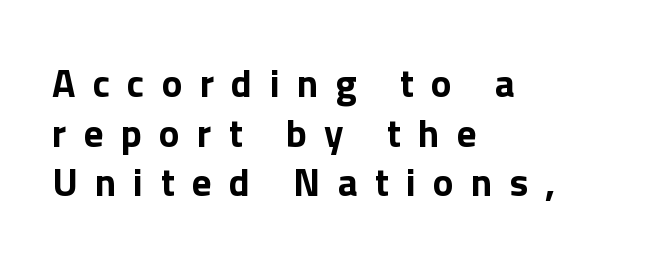
The rendering uses natural spacing where letterforms have individual widths. The vertical gap from one line to the next is medium. Compared with an ordinary text face, these strokes are far heavier — a full bold. Font category for this specimen: sans-serif. This rendering features lettering with no underline.
